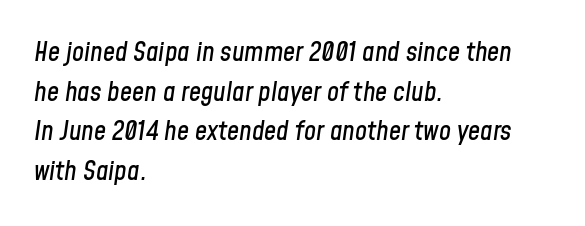
Q: Is the text italic (slanted)? A: Yes, it leans right by about 8 degrees.
Q: Is the text underlined? A: No.
Q: How is the paragraph aligned? A: Left-aligned.
Q: Is the spacing between letters normal or unusually wide? A: Normal.
Q: Is the spacing between lines tight, normal or loose? A: Normal.
